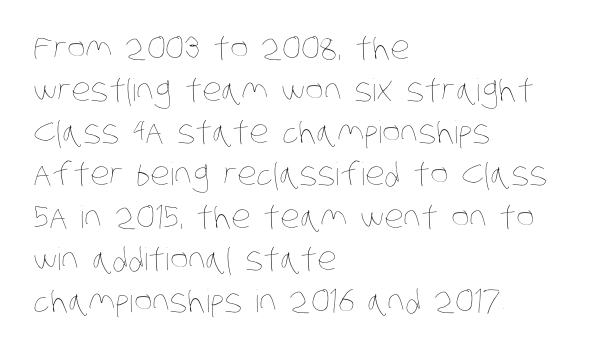
Q: Is the text bold? A: No.
Q: Is the text underlined? A: No.
Q: How is the paragraph aligned? A: Left-aligned.
Q: Is the spacing between letters normal or unusually wide? A: Normal.
Q: Is the spacing between lines tight, normal or loose? A: Normal.
Q: Width (condensed, normal, or wide)? A: Condensed.
Q: Stroke contrast? A: Low.
Q: x-height? A: Large.
Q: Monospaced? A: No.
